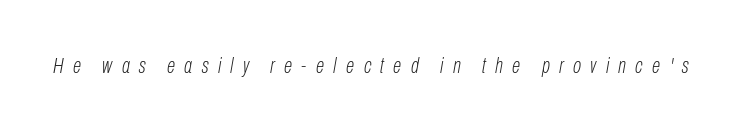
{"italic": "yes", "lean": "right", "slant_degrees": 10, "bold": "no", "underline": "no", "letter_spacing": "wide", "letter_spacing_em": 0.42, "glyph_px": 22}
